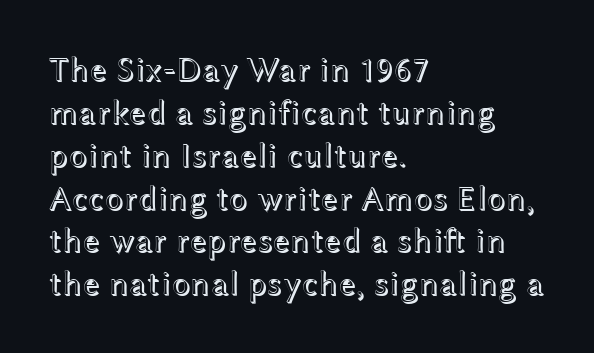
The image shows 34 px wide type, upright; set left-aligned, normal line spacing (1.26x), normal letter spacing, not underlined; a medium x-height.
